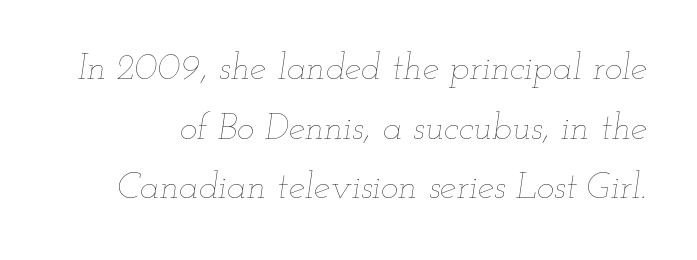
Weight: not bold — regular or lighter. The rows are spaced the way most documents space them. Varying glyph widths throughout — classic text-font behaviour. Just letters on the line, the space beneath them empty. This sample uses an oblique cut, with every glyph tilted off the vertical.
